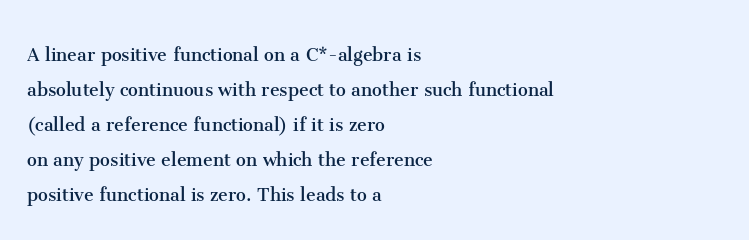
Q: Is the text bold? A: No.
Q: Is the text italic (slanted)? A: No, it is upright.
Q: Is the text underlined? A: No.
Q: How is the paragraph aligned? A: Left-aligned.
Q: Is the spacing between letters normal or unusually wide? A: Normal.
Q: Is the spacing between lines tight, normal or loose? A: Normal.
